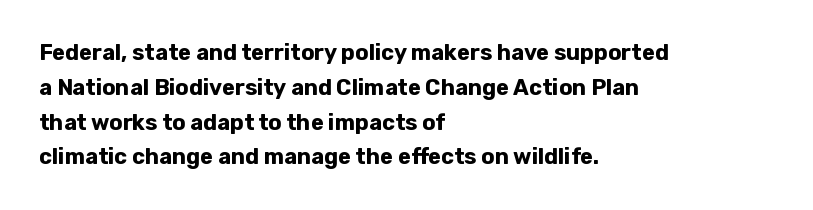
{"italic": "no", "bold": "yes", "underline": "no", "align": "left", "line_spacing": "normal", "line_spacing_ratio": 1.58, "letter_spacing": "normal", "letter_spacing_em": 0.0, "glyph_px": 22}
